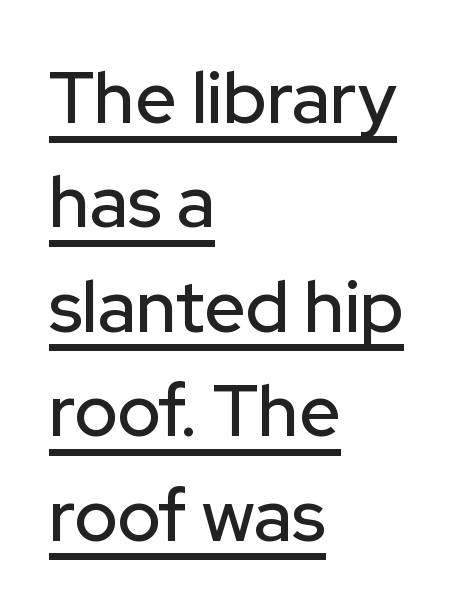
Q: Is the text italic (slanted)? A: No, it is upright.
Q: Is the typeface a serif or a sans-serif typeface? A: Sans-serif.
Q: Is the text underlined? A: Yes.
Q: How is the paragraph aligned? A: Left-aligned.
Q: Is the spacing between letters normal or unusually wide? A: Normal.
Q: Is the spacing between lines tight, normal or loose? A: Normal.
Q: Width (condensed, normal, or wide)? A: Normal.
Q: Stroke contrast? A: Low.
Q: x-height? A: Medium.
Q: Monospaced? A: No.
